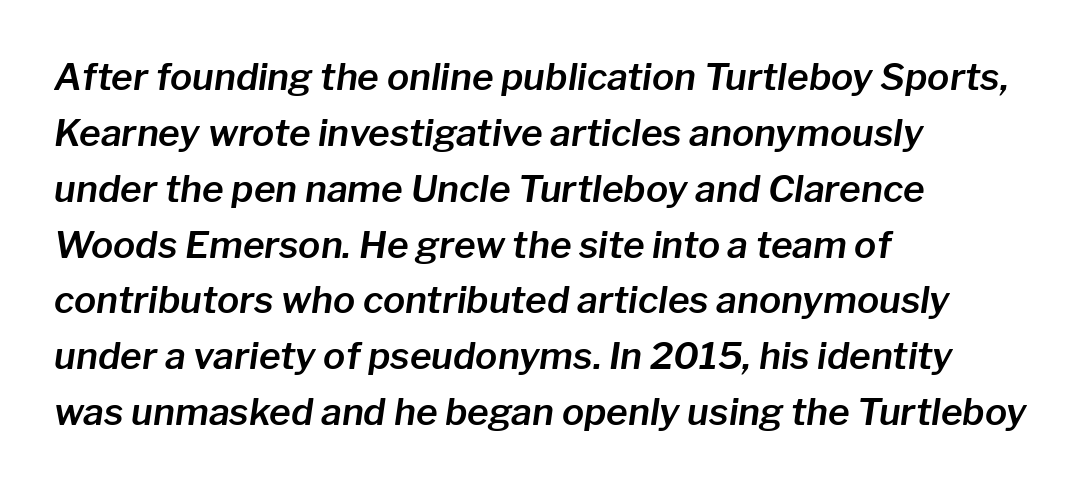
The image shows 37 px text type, italic (leaning right); set left-aligned, normal line spacing (1.51x), normal letter spacing, not underlined; low stroke contrast and a medium x-height.
